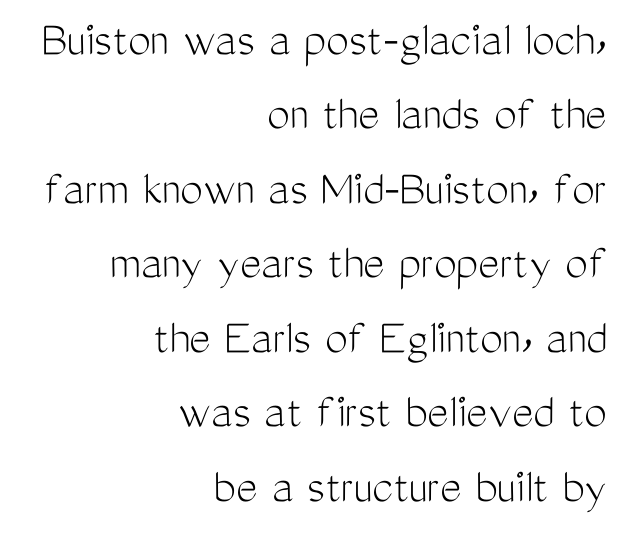
The image shows 51 px light, condensed sans-serif type, upright; set right-aligned, normal line spacing (1.46x), normal letter spacing, not underlined; medium stroke contrast and a medium x-height.
